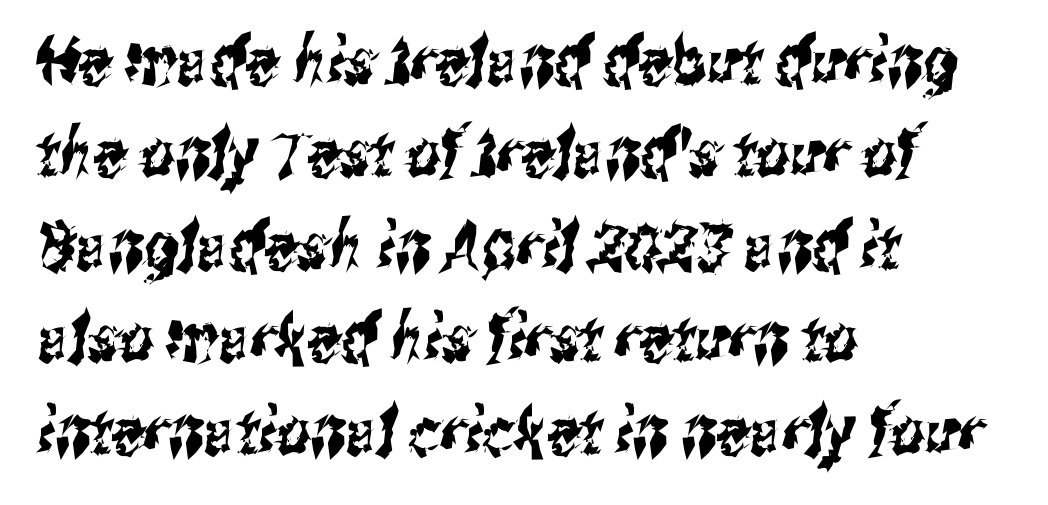
Reading down the column, the eye jumps a familiar distance to each next line. Short note: letters normally spaced. A bare baseline throughout the passage. This is sans-serif lettering, the kind often seen on screens and signage.
